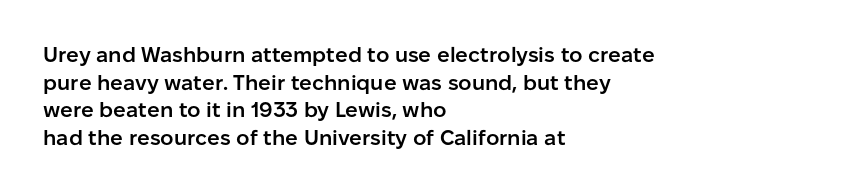
This sample uses plain, unmodified letter spacing. The foot of each line stays bare and open. The leading is moderate, giving the passage an even texture. A somewhat darkened texture: the type is semibold rather than bold.
